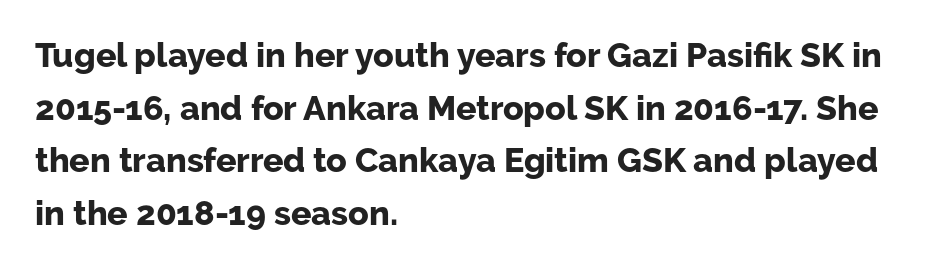
Vertical spacing — default. Inter-character spacing is left at the font's built-in metrics. Has an underline been added? It has not. Note the varied advance widths — an 'i' is clearly narrower than an 'm'. Does the weight exceed regular? Yes, all the way to bold. In terms of letterform style, serifs are entirely absent.
